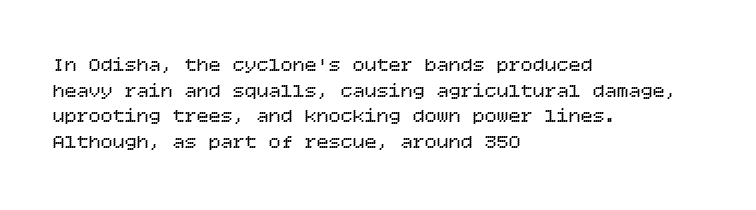
Q: Is the text bold? A: No.
Q: Is the text italic (slanted)? A: No, it is upright.
Q: Is the text underlined? A: No.
Q: How is the paragraph aligned? A: Left-aligned.
Q: Is the spacing between letters normal or unusually wide? A: Normal.
Q: Is the spacing between lines tight, normal or loose? A: Normal.
